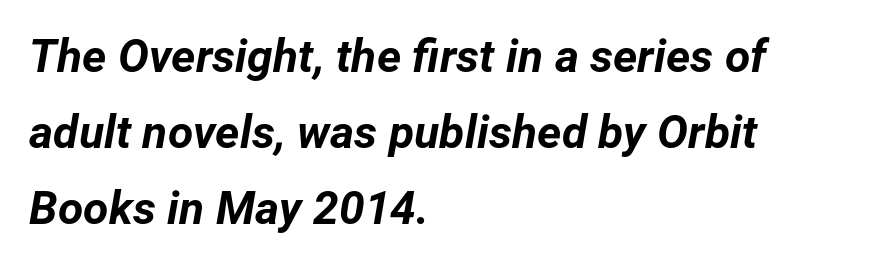
The image shows 46 px bold type, italic (leaning right); set left-aligned, normal line spacing (1.65x), normal letter spacing, not underlined; low stroke contrast and a medium x-height.
